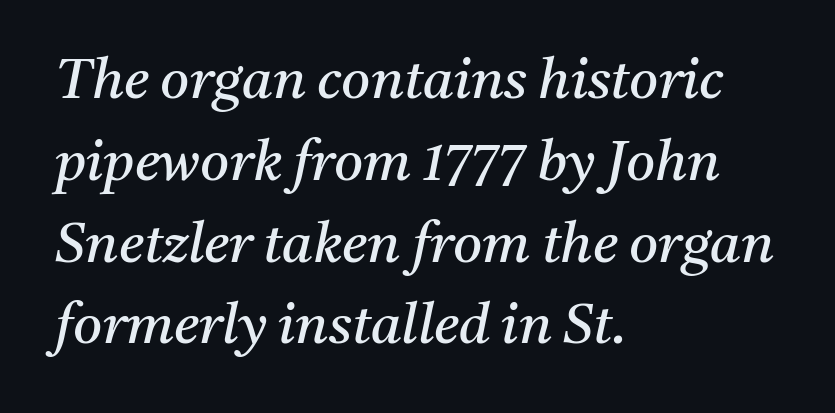
{"serif": "yes", "italic": "yes", "lean": "right", "slant_degrees": 11, "bold": "no", "weight": "regular", "width": "normal", "stroke_contrast": "medium", "x_height": "medium", "monospaced": "no", "underline": "no", "align": "left", "line_spacing": "normal", "line_spacing_ratio": 1.46, "letter_spacing": "normal", "letter_spacing_em": 0.0, "glyph_px": 56}
